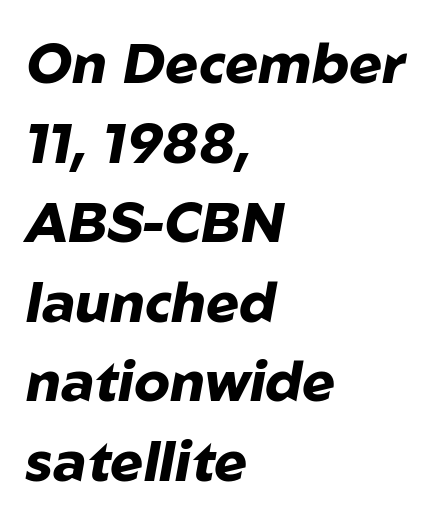
{"italic": "yes", "lean": "right", "slant_degrees": 10, "bold": "yes", "weight": "heavy", "width": "normal", "stroke_contrast": "low", "x_height": "medium", "monospaced": "no", "underline": "no", "align": "left", "line_spacing": "normal", "line_spacing_ratio": 1.42, "letter_spacing": "normal", "letter_spacing_em": 0.0, "glyph_px": 56}
